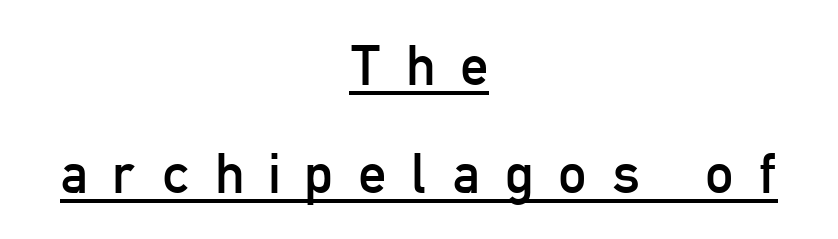
Q: Is the text bold? A: No.
Q: Is the text italic (slanted)? A: No, it is upright.
Q: Is the typeface a serif or a sans-serif typeface? A: Sans-serif.
Q: Is the text underlined? A: Yes.
Q: How is the paragraph aligned? A: Centered.
Q: Is the spacing between letters normal or unusually wide? A: Unusually wide.
Q: Is the spacing between lines tight, normal or loose? A: Loose.
Q: Width (condensed, normal, or wide)? A: Condensed.
Q: Stroke contrast? A: Low.
Q: x-height? A: Medium.
Q: Monospaced? A: No.
